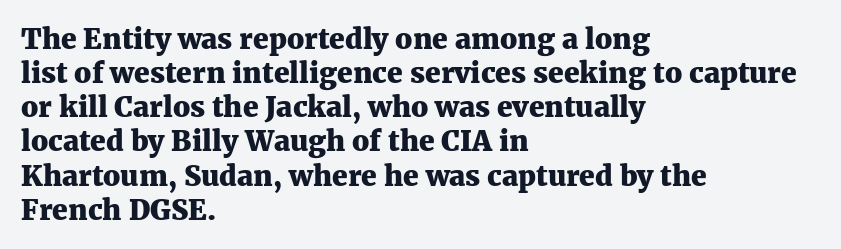
{"serif": "yes", "italic": "no", "bold": "yes", "weight": "heavy", "width": "normal", "stroke_contrast": "medium", "x_height": "medium", "monospaced": "no", "underline": "no", "align": "left", "line_spacing_ratio": 1.22, "letter_spacing": "normal", "letter_spacing_em": 0.0, "glyph_px": 28}
